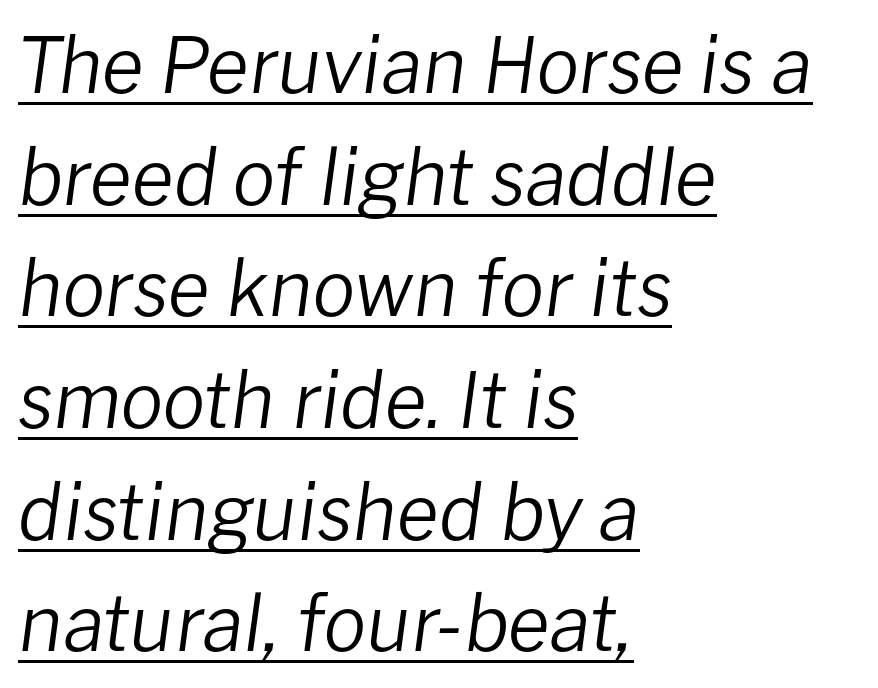
{"italic": "yes", "lean": "right", "slant_degrees": 8, "bold": "no", "weight": "regular", "width": "normal", "stroke_contrast": "low", "x_height": "medium", "monospaced": "no", "underline": "yes", "align": "left", "line_spacing": "normal", "line_spacing_ratio": 1.45, "letter_spacing": "normal", "letter_spacing_em": 0.0, "glyph_px": 77}
